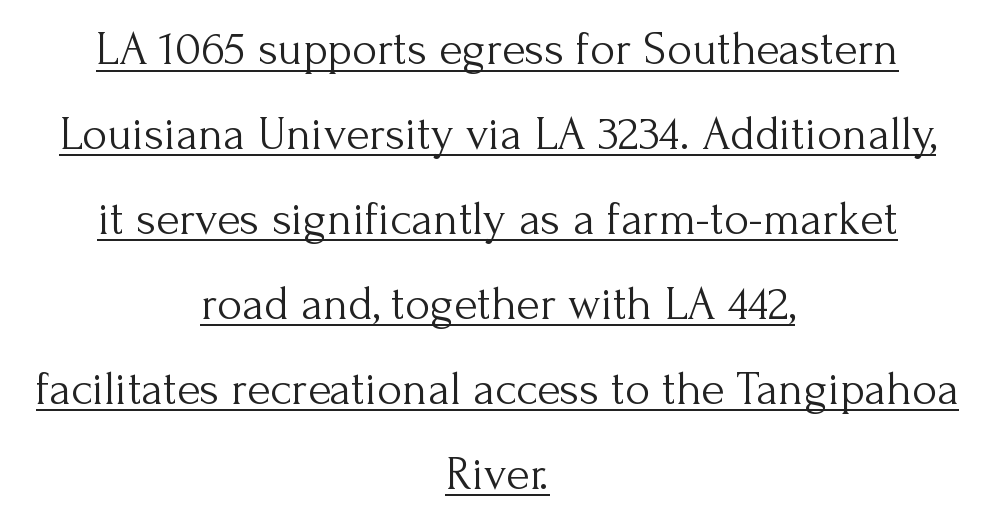
Q: Is the text bold? A: No.
Q: Is the text italic (slanted)? A: No, it is upright.
Q: Is the typeface a serif or a sans-serif typeface? A: Serif.
Q: Is the text underlined? A: Yes.
Q: How is the paragraph aligned? A: Centered.
Q: Is the spacing between letters normal or unusually wide? A: Normal.
Q: Width (condensed, normal, or wide)? A: Normal.
Q: Stroke contrast? A: Medium.
Q: x-height? A: Small.
Q: Monospaced? A: No.
